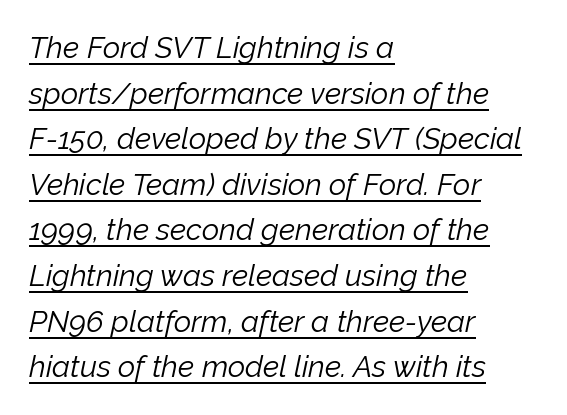
Q: Is the text bold? A: No.
Q: Is the text italic (slanted)? A: Yes, it leans right by about 12 degrees.
Q: Is the text underlined? A: Yes.
Q: How is the paragraph aligned? A: Left-aligned.
Q: Is the spacing between letters normal or unusually wide? A: Normal.
Q: Is the spacing between lines tight, normal or loose? A: Normal.
Q: Width (condensed, normal, or wide)? A: Normal.
Q: Stroke contrast? A: Low.
Q: x-height? A: Medium.
Q: Monospaced? A: No.
